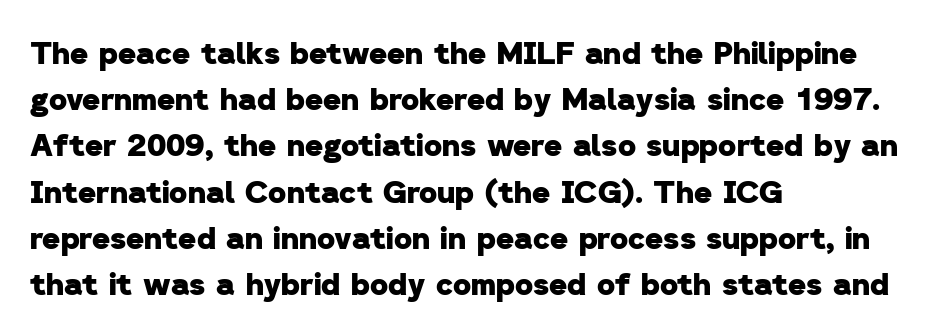
Q: Is the text bold? A: Yes.
Q: Is the typeface a serif or a sans-serif typeface? A: Sans-serif.
Q: Is the text underlined? A: No.
Q: How is the paragraph aligned? A: Left-aligned.
Q: Is the spacing between letters normal or unusually wide? A: Normal.
Q: Is the spacing between lines tight, normal or loose? A: Normal.
Q: Width (condensed, normal, or wide)? A: Normal.
Q: Stroke contrast? A: Low.
Q: x-height? A: Medium.
Q: Monospaced? A: No.
